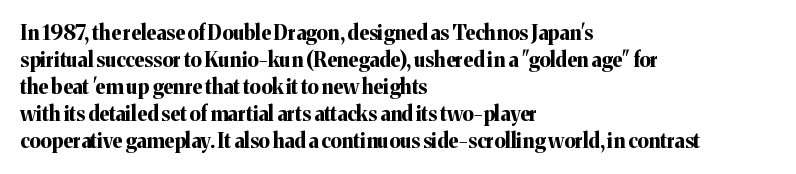
The image shows 20 px bold type, upright; set left-aligned, normal line spacing (1.35x), normal letter spacing, not underlined.
